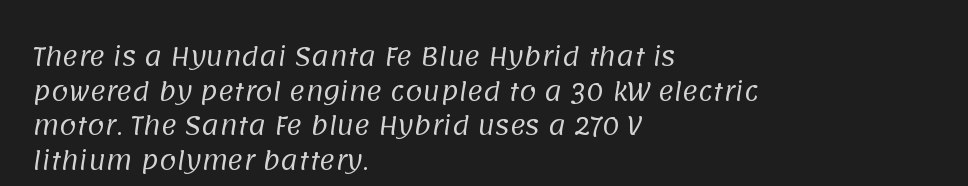
The gaps between neighbouring characters are ordinary and unremarkable. Weight class: somewhere from thin through regular. Letters rest on an invisible, unmarked baseline. In terms of leading, this rendering sits right in the middle. Casual observation: everything's shoved over to the left.
